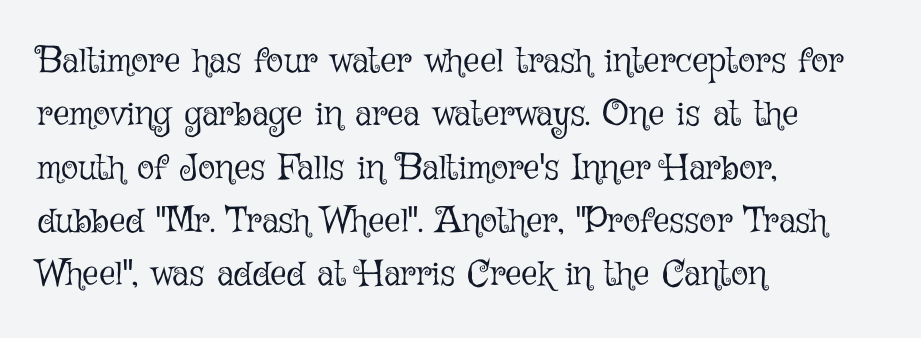
The image shows 36 px light type, upright; set left-aligned, normal line spacing (1.48x), normal letter spacing, not underlined; low stroke contrast and a medium x-height.
